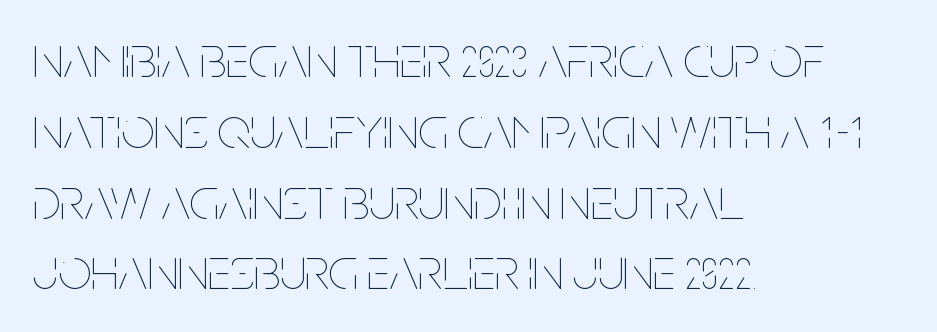
{"italic": "no", "bold": "no", "weight": "thin", "width": "condensed", "stroke_contrast": "low", "x_height": "large", "monospaced": "no", "underline": "no", "align": "left", "line_spacing_ratio": 1.2, "letter_spacing": "normal", "letter_spacing_em": 0.0, "glyph_px": 59}
